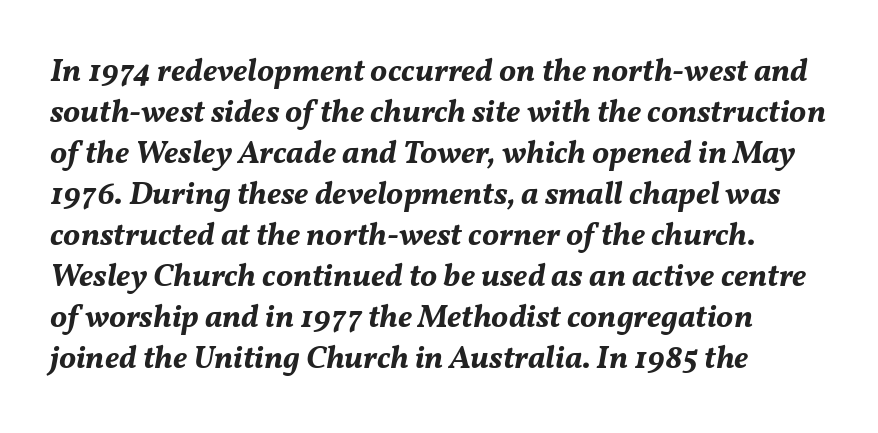
{"italic": "yes", "lean": "right", "slant_degrees": 11, "bold": "yes", "weight": "bold", "width": "normal", "stroke_contrast": "medium", "x_height": "medium", "monospaced": "no", "underline": "no", "align": "left", "line_spacing": "normal", "line_spacing_ratio": 1.28, "letter_spacing": "normal", "letter_spacing_em": 0.0, "glyph_px": 32}
